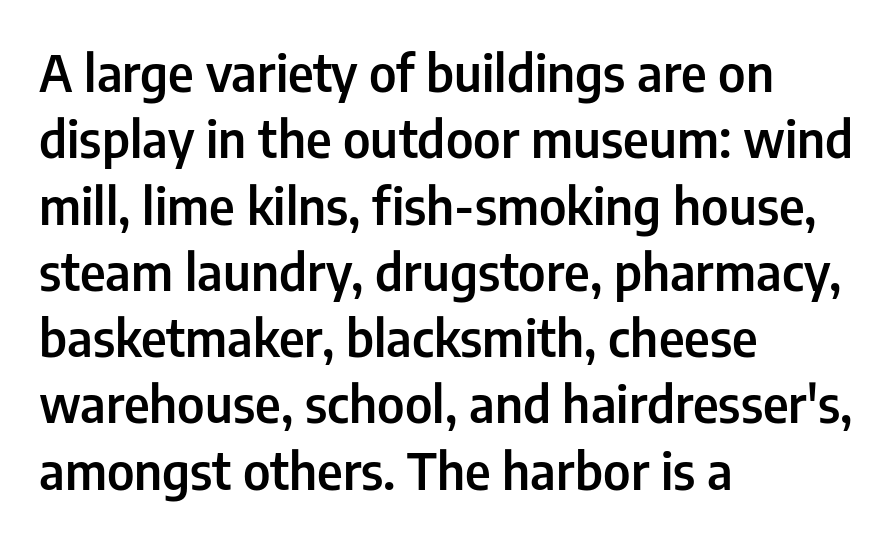
The image shows 51 px semibold, condensed sans-serif type, upright; set left-aligned, normal line spacing (1.3x), normal letter spacing, not underlined; low stroke contrast and a medium x-height.
